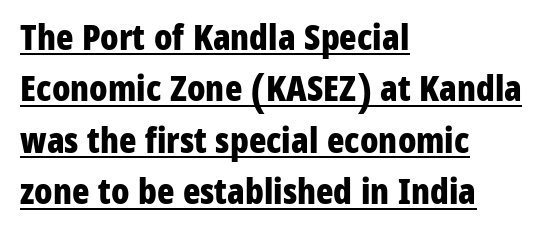
The image shows 36 px bold, condensed sans-serif type, upright; set left-aligned, normal line spacing (1.43x), normal letter spacing, underlined; low stroke contrast and a medium x-height.
